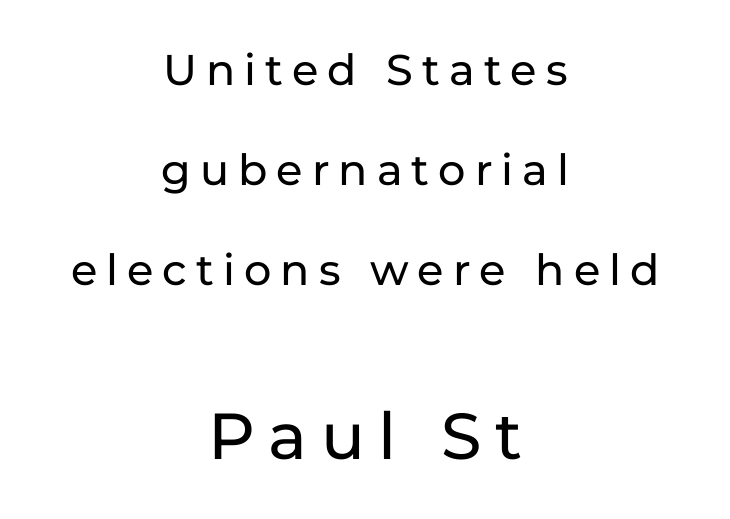
How are the letters spaced? Widely, with obvious added tracking. Lines of text with bare space underneath. It's the straight-up-and-down kind of type. You could not count columns in this text — the font is proportionally spaced. Nope, no serifs anywhere on these letters. A student would notice the bottom passage is typeset larger than what precedes it.
